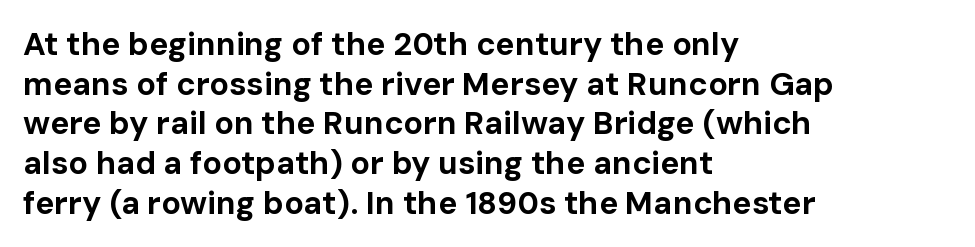
The rendering keeps characters at their native spacing. The characters display no serif detailing; their extremities are plain. The paragraph shown leans on its left margin. The font's upright variant was chosen for this text. Every letter is thick-stroked: bold, no question. Character widths vary here, with narrow letters taking less room than wide ones.
